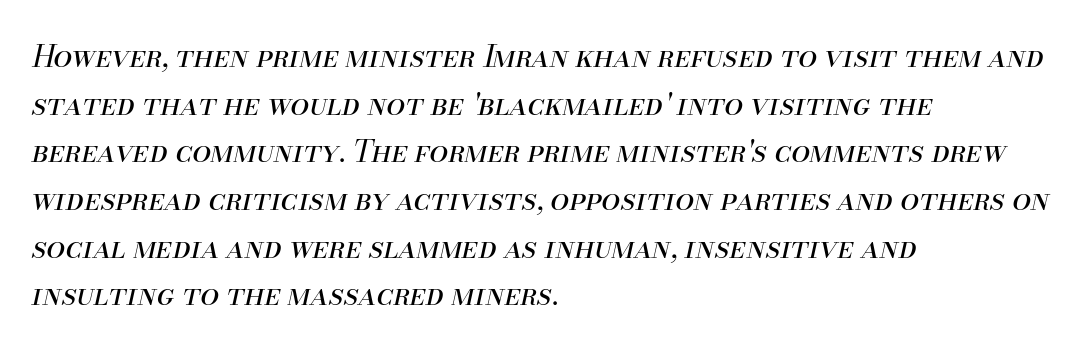
Only glyphs here, with clear space below each row. The lines sit at an ordinary, default distance from one another. These lines are rendered in a variable-pitch font. The letters sit at their default tracking, neither squeezed nor spread.
